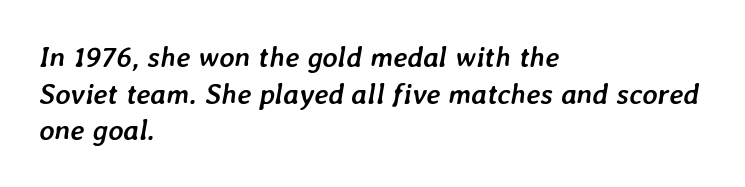
Slant detected: the letters are inclined. The passage shown stacks its lines at a standard gap. Varying glyph widths throughout — classic text-font behaviour. Glyph-to-glyph distance matches everyday printed text.
